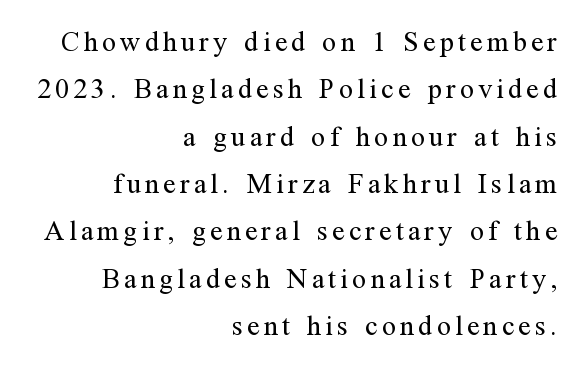
The image shows 28 px regular-weight serif type, upright; set right-aligned, normal line spacing (1.69x), not underlined; medium stroke contrast and a medium x-height.
